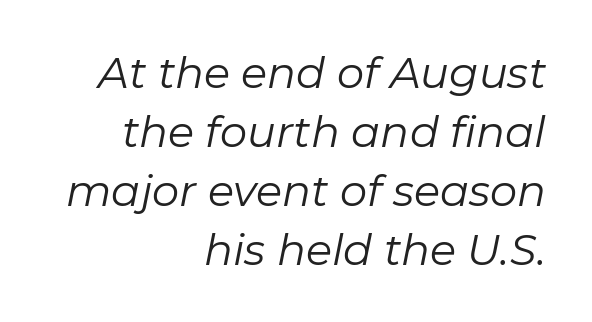
Q: Is the text bold? A: No.
Q: Is the text italic (slanted)? A: Yes, it leans right by about 11 degrees.
Q: Is the text underlined? A: No.
Q: How is the paragraph aligned? A: Right-aligned.
Q: Is the spacing between letters normal or unusually wide? A: Normal.
Q: Is the spacing between lines tight, normal or loose? A: Normal.
Q: Width (condensed, normal, or wide)? A: Normal.
Q: Stroke contrast? A: Low.
Q: x-height? A: Medium.
Q: Monospaced? A: No.
